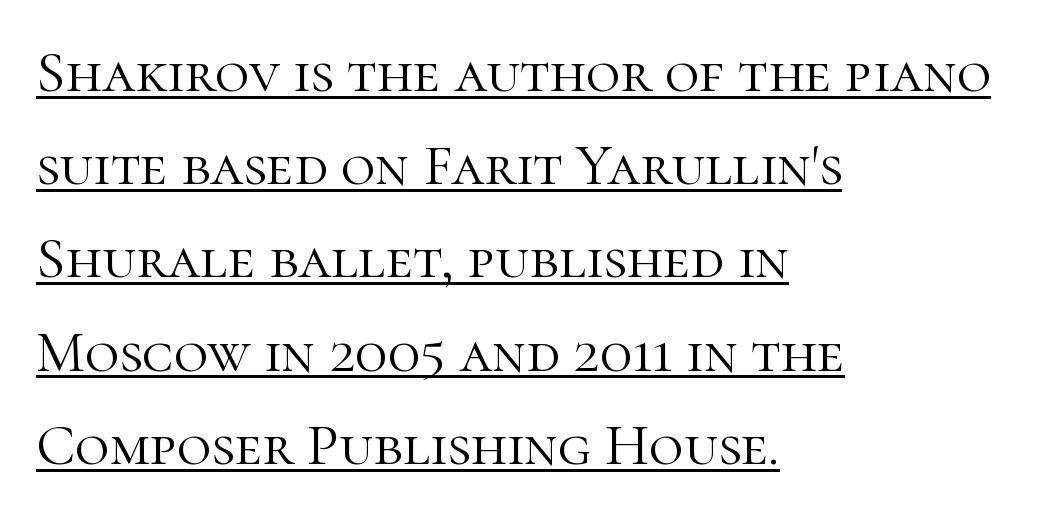
A typesetter would call this proportional, since set widths differ per character. A classic flush-left, rag-right setting is used for this passage. Italic? Not at all — the glyphs are vertical. Quick note: interline space is typical. Compared with typical body copy, the letter spacing here is the same.
